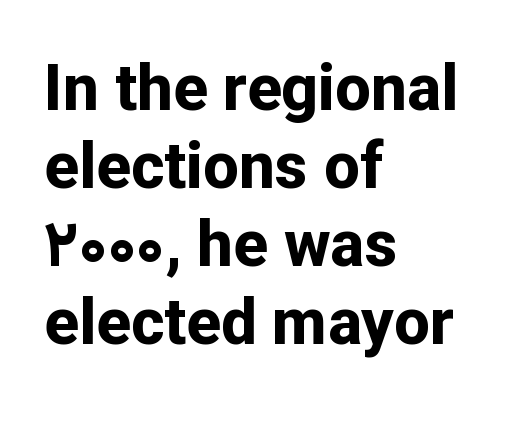
Q: Is the text bold? A: Yes.
Q: Is the text italic (slanted)? A: No, it is upright.
Q: Is the typeface a serif or a sans-serif typeface? A: Sans-serif.
Q: Is the text underlined? A: No.
Q: How is the paragraph aligned? A: Left-aligned.
Q: Is the spacing between letters normal or unusually wide? A: Normal.
Q: Width (condensed, normal, or wide)? A: Normal.
Q: Stroke contrast? A: Low.
Q: x-height? A: Medium.
Q: Monospaced? A: No.
